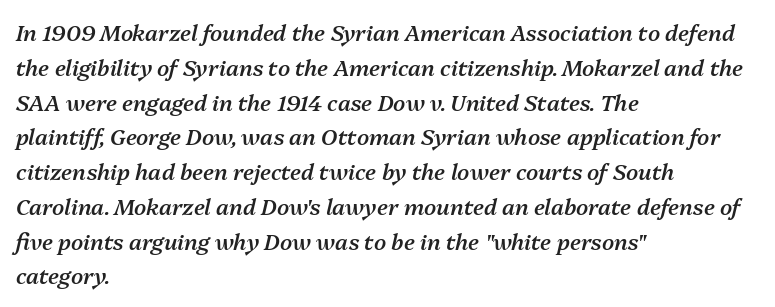
Rule under the text: the space is simply empty. Look at the tracking — it's just the regular setting, nothing added. The designer left line spacing at the default. Stroke thickness is moderately raised; the sample reads as semibold. The passage is arranged the way most books set body copy — flush left. Notice how the stems are inclined rather than vertical — that's the hallmark of italics.
